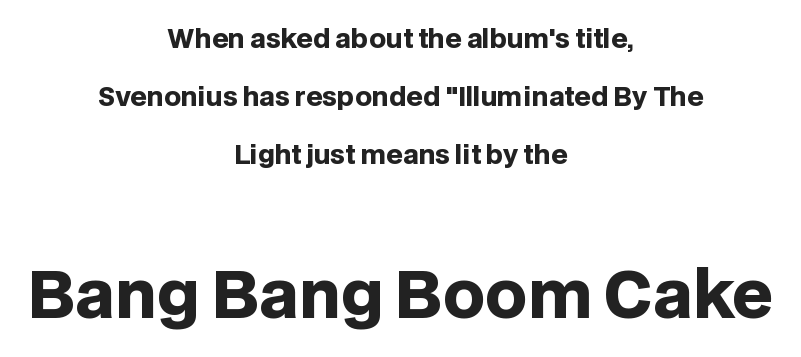
You could not count columns in this text — the font is proportionally spaced. Look at the glyph heights: the lower group is clearly the bigger setting. Interline gaps are noticeably wide in this sample. Chunky letters — that's bold for sure.
